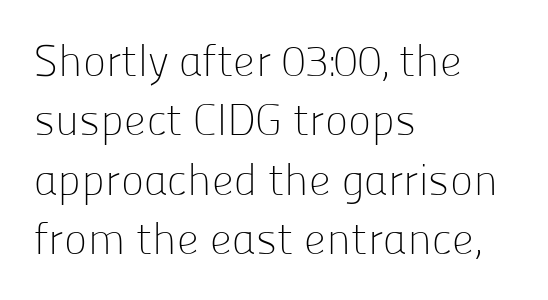
{"serif": "no", "italic": "no", "bold": "no", "weight": "light", "width": "normal", "stroke_contrast": "low", "x_height": "medium", "monospaced": "no", "underline": "no", "align": "left", "line_spacing": "normal", "line_spacing_ratio": 1.35, "letter_spacing": "normal", "letter_spacing_em": 0.0, "glyph_px": 44}
